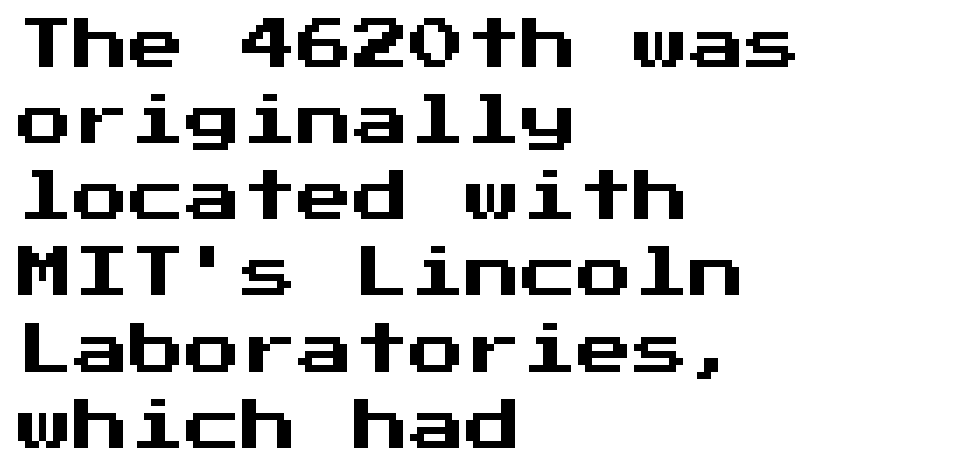
The image shows 56 px sans-serif type, upright; set left-aligned, normal line spacing (1.36x), normal letter spacing, not underlined; medium stroke contrast and a medium x-height.
